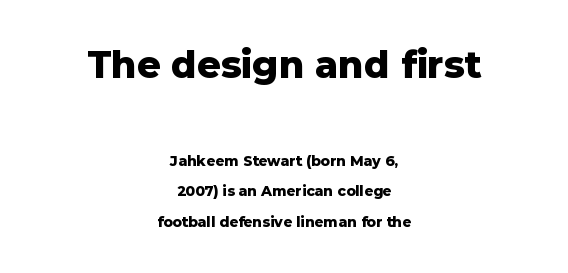
The image shows 37 px heavy sans-serif type, upright; set centered, loose line spacing (2.17x), normal letter spacing, not underlined; the first (top) block is 2.64x larger; low stroke contrast and a medium x-height.
